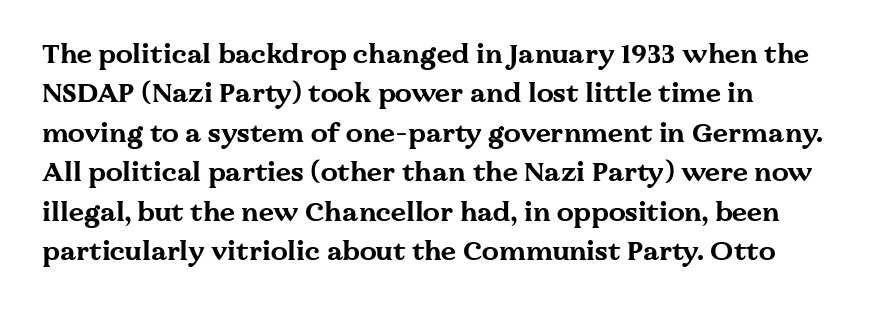
{"italic": "no", "bold": "yes", "underline": "no", "align": "left", "line_spacing": "normal", "line_spacing_ratio": 1.46, "letter_spacing": "normal", "letter_spacing_em": 0.0, "glyph_px": 27}
